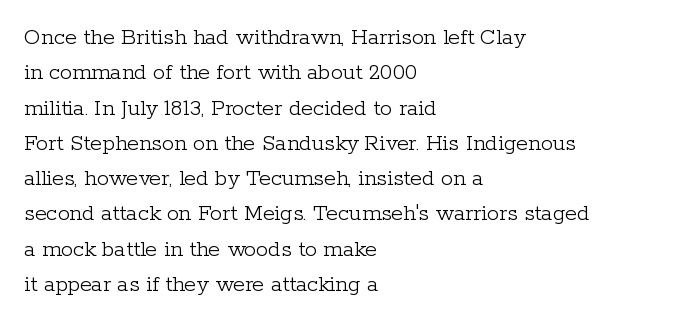
Tracking value appears to be zero — textbook default spacing. Posture: straight, roman, zero tilt. Leftover space on each line is placed entirely after the last word. This is not heavy type; no bold has been used.
